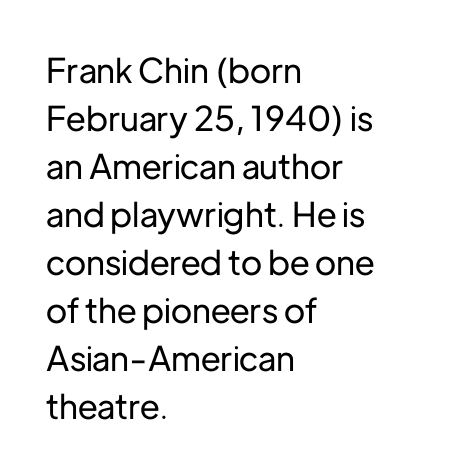
Q: Is the text italic (slanted)? A: No, it is upright.
Q: Is the typeface a serif or a sans-serif typeface? A: Sans-serif.
Q: Is the text underlined? A: No.
Q: How is the paragraph aligned? A: Left-aligned.
Q: Is the spacing between letters normal or unusually wide? A: Normal.
Q: Is the spacing between lines tight, normal or loose? A: Normal.
Q: Width (condensed, normal, or wide)? A: Normal.
Q: Stroke contrast? A: Low.
Q: x-height? A: Medium.
Q: Monospaced? A: No.
